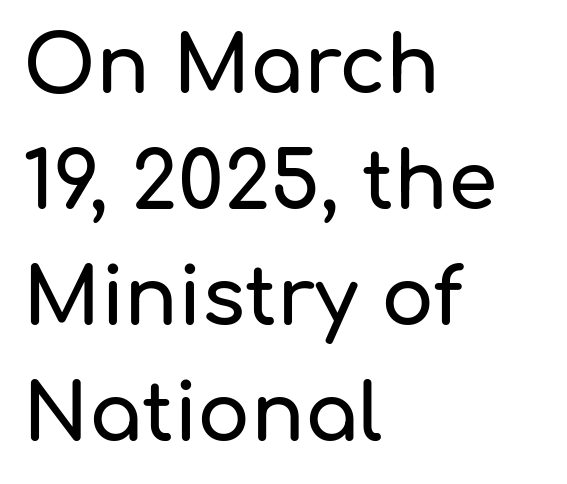
{"serif": "no", "italic": "no", "width": "normal", "stroke_contrast": "low", "x_height": "medium", "monospaced": "no", "underline": "no", "align": "left", "line_spacing": "normal", "line_spacing_ratio": 1.47, "letter_spacing": "normal", "letter_spacing_em": 0.0, "glyph_px": 79}
